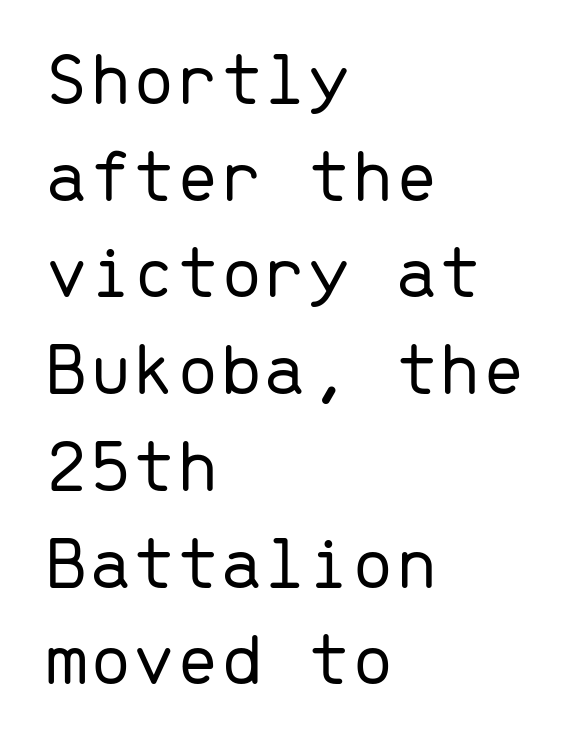
{"serif": "no", "italic": "no", "bold": "no", "weight": "light", "width": "normal", "stroke_contrast": "low", "x_height": "medium", "monospaced": "yes", "underline": "no", "align": "left", "line_spacing_ratio": 1.24, "letter_spacing": "normal", "letter_spacing_em": 0.0, "glyph_px": 78}
